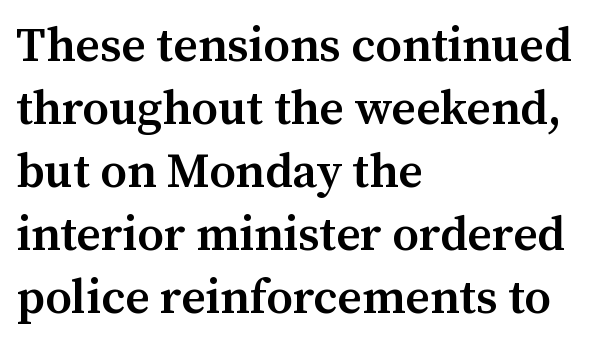
{"serif": "yes", "italic": "no", "bold": "semi", "weight": "semibold", "width": "normal", "stroke_contrast": "medium", "x_height": "medium", "monospaced": "no", "underline": "no", "align": "left", "line_spacing": "normal", "line_spacing_ratio": 1.31, "letter_spacing": "normal", "letter_spacing_em": 0.0, "glyph_px": 48}
